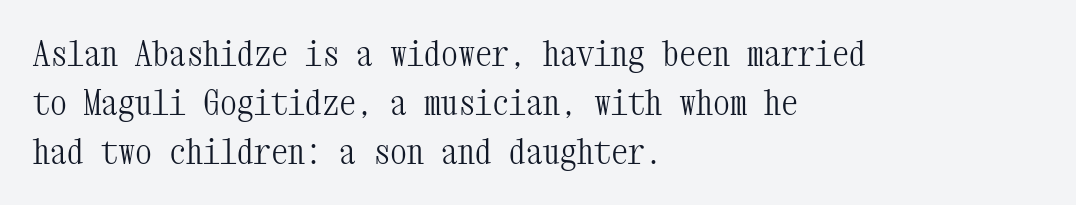
Q: Is the text bold? A: No.
Q: Is the text italic (slanted)? A: No, it is upright.
Q: Is the typeface a serif or a sans-serif typeface? A: Serif.
Q: Is the text underlined? A: No.
Q: How is the paragraph aligned? A: Left-aligned.
Q: Is the spacing between letters normal or unusually wide? A: Normal.
Q: Is the spacing between lines tight, normal or loose? A: Normal.
Q: Width (condensed, normal, or wide)? A: Condensed.
Q: Stroke contrast? A: Medium.
Q: x-height? A: Medium.
Q: Monospaced? A: Yes.
